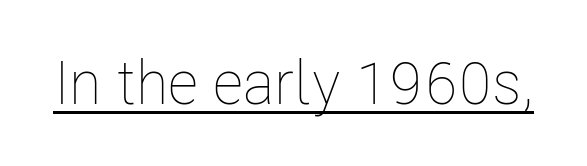
The image shows 61 px thin, condensed type, upright; set normal letter spacing, underlined; low stroke contrast and a medium x-height.
